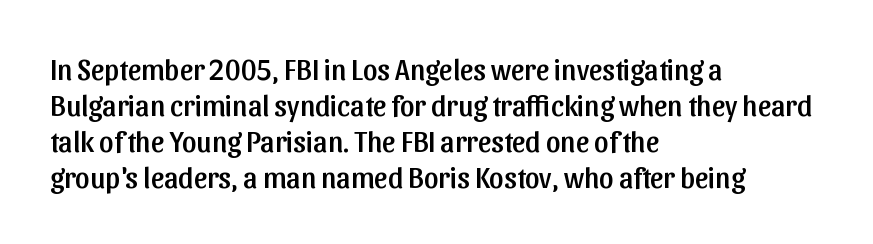
{"serif": "no", "italic": "no", "width": "normal", "stroke_contrast": "low", "x_height": "medium", "monospaced": "no", "underline": "no", "align": "left", "line_spacing_ratio": 1.24, "letter_spacing": "normal", "letter_spacing_em": 0.0, "glyph_px": 29}
